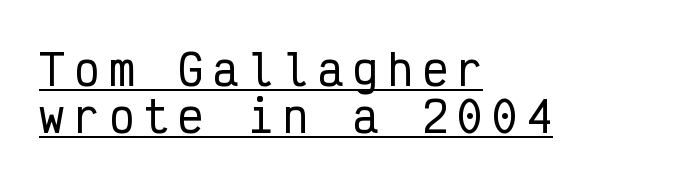
This sample uses a sans-serif face. Do the characters align in a grid? Yes, the font is monospaced. Students, observe: this is what under-led, compact text looks like. Characters follow at a spacing far wider than the type designer built in. In terms of posture, this sample is upright. Decoration check: the copy is underlined.
